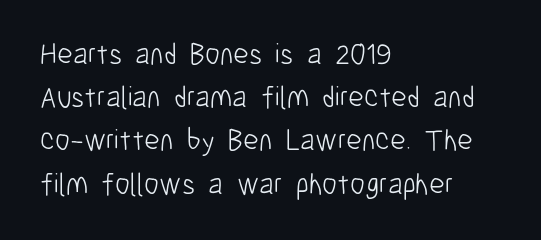
The image shows 30 px light, condensed sans-serif type, upright; set left-aligned, normal line spacing (1.44x), normal letter spacing, not underlined; low stroke contrast and a medium x-height.
